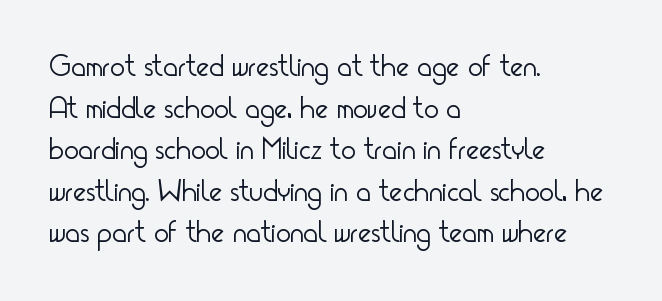
The image shows 31 px light, condensed sans-serif type, upright; set left-aligned, normal line spacing (1.34x), normal letter spacing, not underlined; low stroke contrast and a small x-height.
